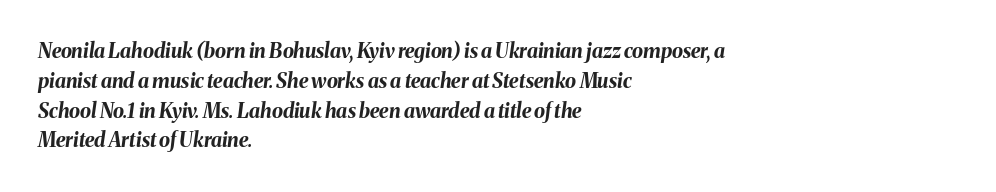
Q: Is the text bold? A: Yes.
Q: Is the text italic (slanted)? A: Yes, it leans right by about 8 degrees.
Q: Is the text underlined? A: No.
Q: How is the paragraph aligned? A: Left-aligned.
Q: Is the spacing between letters normal or unusually wide? A: Normal.
Q: Is the spacing between lines tight, normal or loose? A: Normal.
